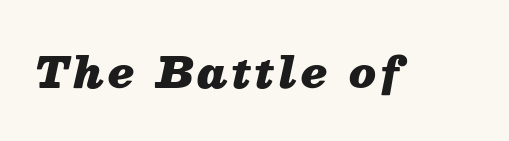
The font is running at its bold setting. Any mark beneath the type? The region is blank. Compared with ordinary roman type, these characters are visibly tilted. Character widths vary here, with narrow letters taking less room than wide ones.
